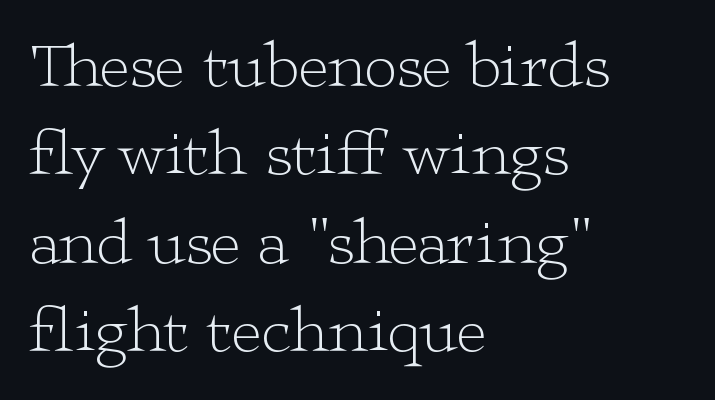
What's the leading like? Ordinary, nothing unusual. The specimen reads as upright at a glance. The face used here is rendered with its standard letterfit. Typeset ragged right — the left edge is the straight one.
